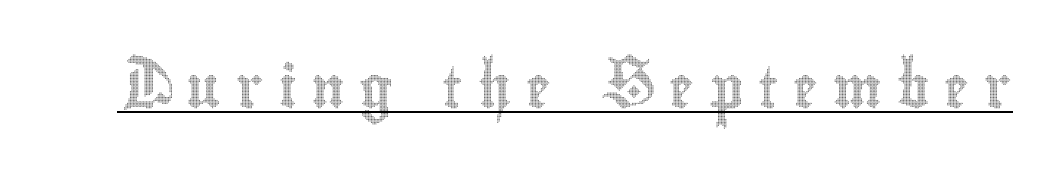
{"italic": "no", "width": "condensed", "x_height": "small", "monospaced": "no", "underline": "yes", "letter_spacing": "wide", "letter_spacing_em": 0.37, "glyph_px": 41}
